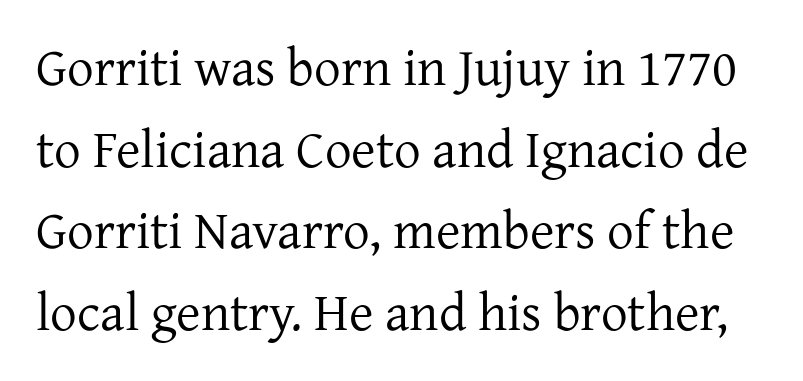
{"serif": "yes", "italic": "no", "bold": "no", "weight": "regular", "width": "normal", "stroke_contrast": "low", "x_height": "medium", "monospaced": "no", "underline": "no", "line_spacing": "normal", "line_spacing_ratio": 1.54, "letter_spacing": "normal", "letter_spacing_em": 0.0, "glyph_px": 53}
